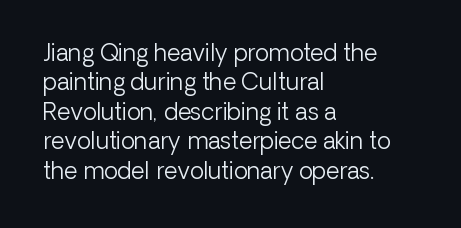
Q: Is the text bold? A: No.
Q: Is the text italic (slanted)? A: No, it is upright.
Q: Is the text underlined? A: No.
Q: How is the paragraph aligned? A: Left-aligned.
Q: Is the spacing between letters normal or unusually wide? A: Normal.
Q: Is the spacing between lines tight, normal or loose? A: Normal.
